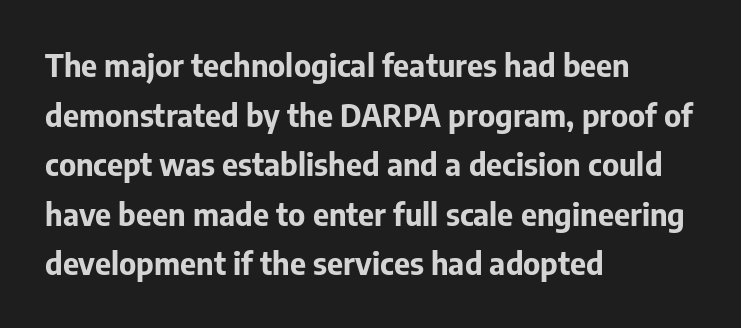
Q: Is the text bold? A: Yes.
Q: Is the text italic (slanted)? A: No, it is upright.
Q: Is the typeface a serif or a sans-serif typeface? A: Sans-serif.
Q: Is the text underlined? A: No.
Q: How is the paragraph aligned? A: Left-aligned.
Q: Is the spacing between letters normal or unusually wide? A: Normal.
Q: Is the spacing between lines tight, normal or loose? A: Normal.
Q: Width (condensed, normal, or wide)? A: Normal.
Q: Stroke contrast? A: Low.
Q: x-height? A: Medium.
Q: Monospaced? A: No.
